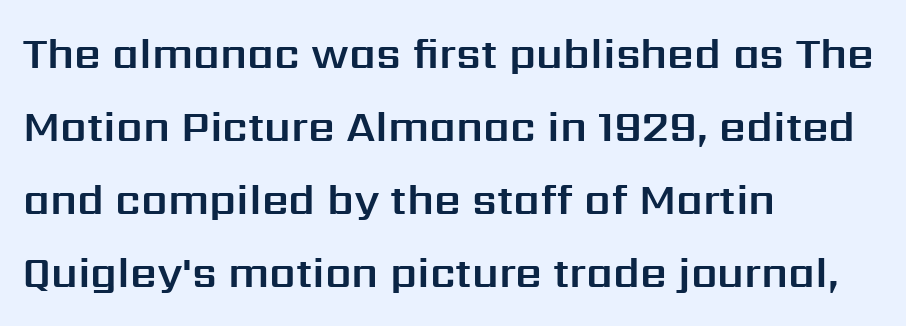
In terms of letterspacing, this is plain default setting. The passage shown is typed in a proportional face where columns would drift. Every stem runs plumb, perpendicular to the baseline. Clear beneath every line of the passage. Line beginnings align vertically; line endings do not.
